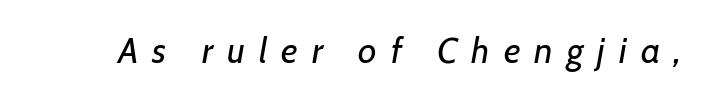
Q: Is the text bold? A: No.
Q: Is the text italic (slanted)? A: Yes, it leans right by about 7 degrees.
Q: Is the text underlined? A: No.
Q: Is the spacing between letters normal or unusually wide? A: Unusually wide.
Q: Width (condensed, normal, or wide)? A: Normal.
Q: Stroke contrast? A: Low.
Q: x-height? A: Medium.
Q: Monospaced? A: No.
